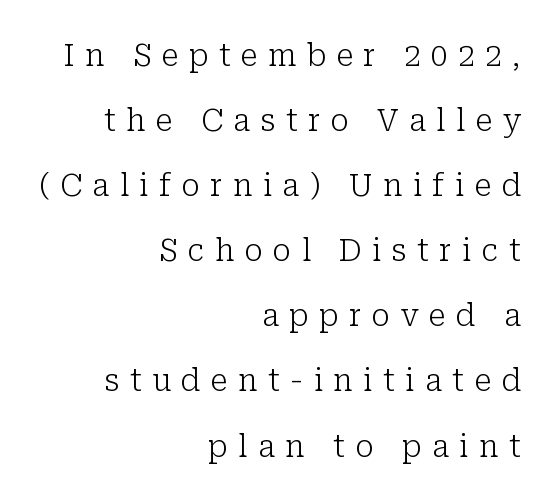
The image shows 30 px light serif type, upright; set right-aligned, loose line spacing (2.17x), unusually wide letter spacing (+0.34 em), not underlined; low stroke contrast and a medium x-height.
